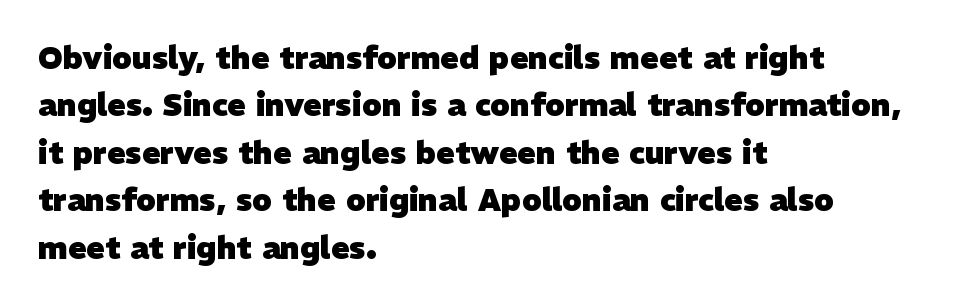
This sample uses plain, unmodified letter spacing. Classification — sans serif. The passage shown is typed in a proportional face where columns would drift. Caption: multi-line text, flush left, ragged right. The passage shown is not underscored anywhere. Is the type bold? Yes — the strokes are clearly thick and heavy.
